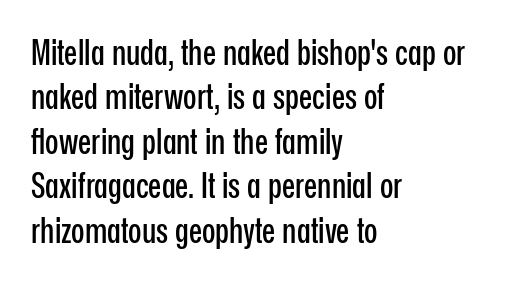
Does the leading feel generous? No, just average. Words appear dense and cohesive because spacing is normal. These lines are set flush left with a ragged right edge. Type without underlining. Each letter keeps its own natural width here, so spacing adapts to shape.
